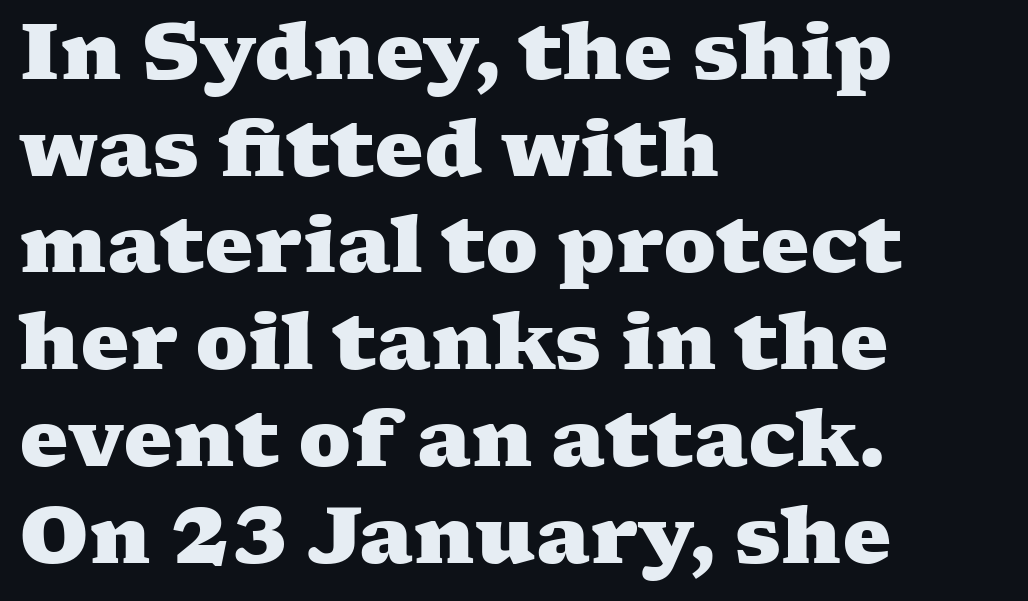
Check where the strokes stop: tiny serifs finish them off. Note the varied advance widths — an 'i' is clearly narrower than an 'm'. The glyphs have the mass of a bold cut. The text block is weighted toward the left margin, trailing off unevenly rightward.
